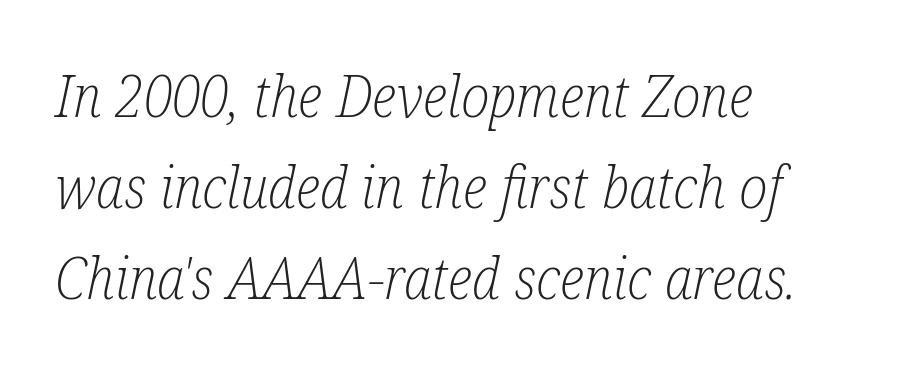
Notice how the stems are inclined rather than vertical — that's the hallmark of italics. Heft: none added — not bold. A classic flush-left, rag-right setting is used for this passage. Characters follow at the spacing the type designer built in. Descenders are the only things crossing below the line. These lines are rendered in a variable-pitch font.
